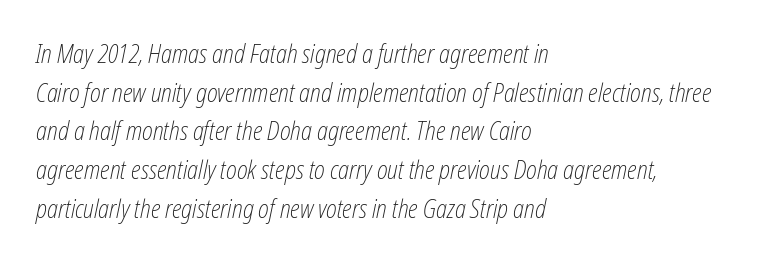
The image shows 25 px text type, italic (leaning right); set left-aligned, normal line spacing (1.55x), normal letter spacing, not underlined.
